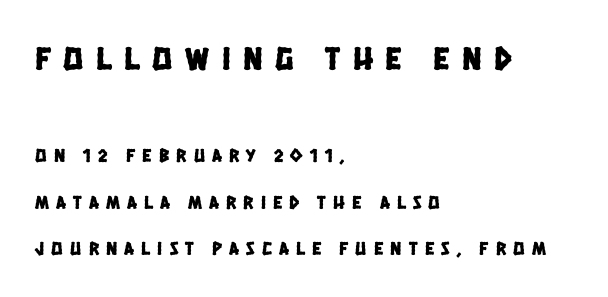
Q: Is the typeface a serif or a sans-serif typeface? A: Sans-serif.
Q: Is the text underlined? A: No.
Q: How is the paragraph aligned? A: Left-aligned.
Q: Is the spacing between letters normal or unusually wide? A: Unusually wide.
Q: Is the spacing between lines tight, normal or loose? A: Loose.
Q: Which block of text is set in a larger size, the first (top) or the second (bottom)? A: The first (top) one.
Q: Width (condensed, normal, or wide)? A: Condensed.
Q: Stroke contrast? A: Low.
Q: x-height? A: Large.
Q: Monospaced? A: No.
